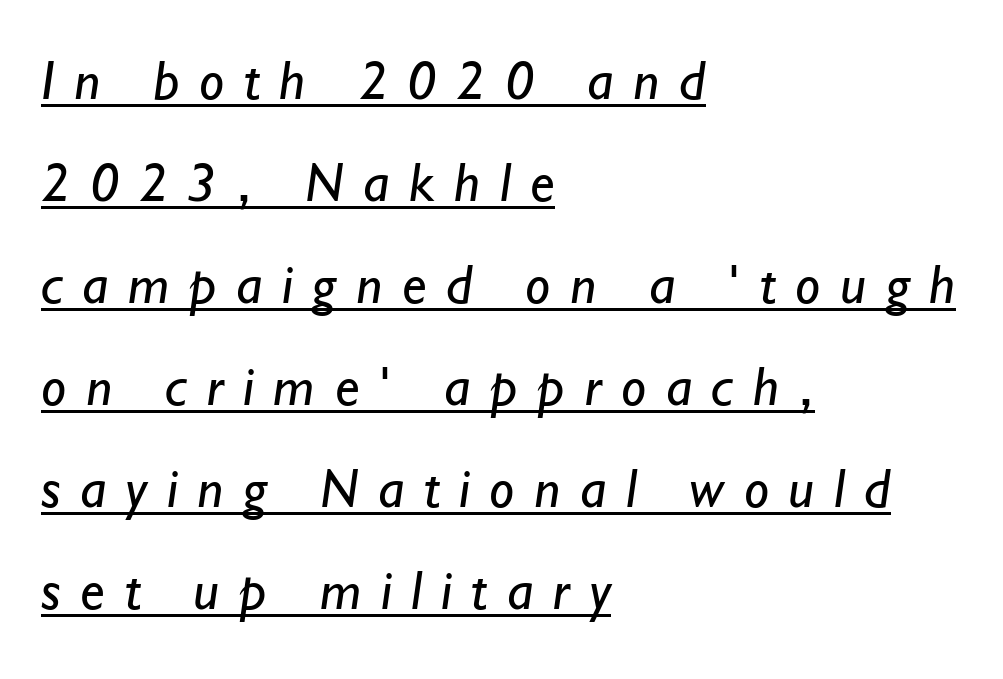
The image shows 56 px regular-weight sans-serif type; set left-aligned, line spacing 1.82x, unusually wide letter spacing (+0.35 em), underlined; low stroke contrast and a small x-height.
